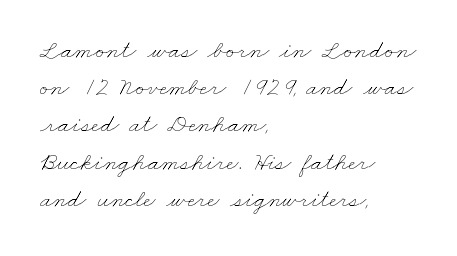
{"bold": "no", "underline": "no", "align": "left", "line_spacing": "normal", "line_spacing_ratio": 1.43, "letter_spacing": "normal", "letter_spacing_em": 0.0, "glyph_px": 26}
